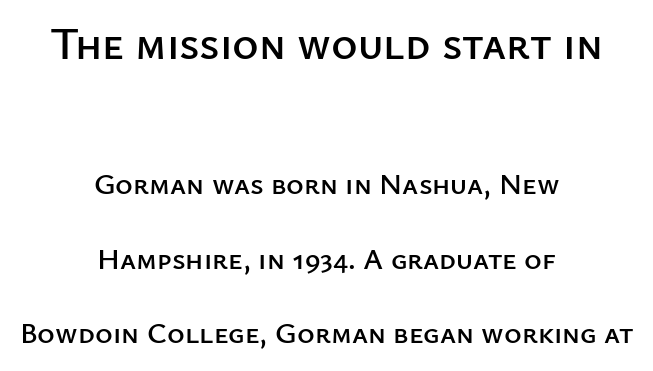
Ordinary non-slanted type is in use. Proportional: the letters do not fall into vertical columns. The line texture is even and compact thanks to regular tracking. Top chunk: large. Bottom chunk: small. Check the space under the baseline: it is left empty.
